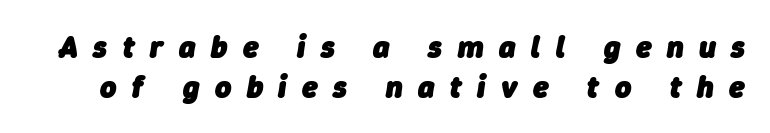
Q: Is the text bold? A: Yes.
Q: Is the text italic (slanted)? A: Yes, it leans right by about 9 degrees.
Q: Is the text underlined? A: No.
Q: Is the spacing between letters normal or unusually wide? A: Unusually wide.
Q: Is the spacing between lines tight, normal or loose? A: Normal.
Q: Width (condensed, normal, or wide)? A: Normal.
Q: Stroke contrast? A: Low.
Q: x-height? A: Medium.
Q: Monospaced? A: No.
